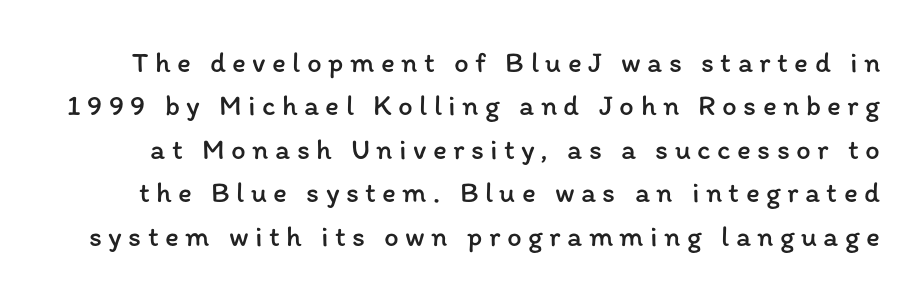
The space between consecutive lines is moderate. The passage shown is not bold in any degree. Lines of text with bare space underneath. Designer's note — italics off, roman on.
